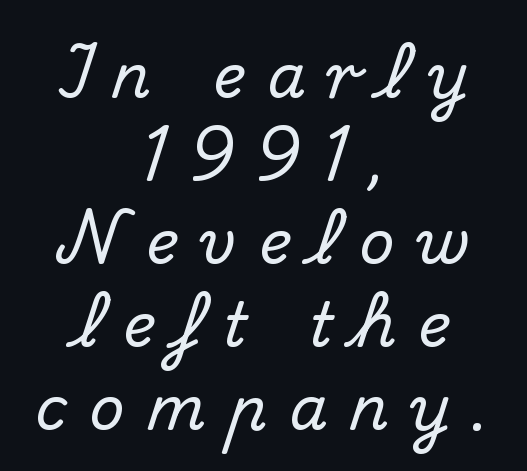
Q: Is the text italic (slanted)? A: Yes.
Q: Is the typeface a serif or a sans-serif typeface? A: Serif.
Q: Is the text underlined? A: No.
Q: How is the paragraph aligned? A: Centered.
Q: Is the spacing between letters normal or unusually wide? A: Unusually wide.
Q: Is the spacing between lines tight, normal or loose? A: Normal.
Q: Width (condensed, normal, or wide)? A: Normal.
Q: Stroke contrast? A: Medium.
Q: x-height? A: Small.
Q: Monospaced? A: No.
